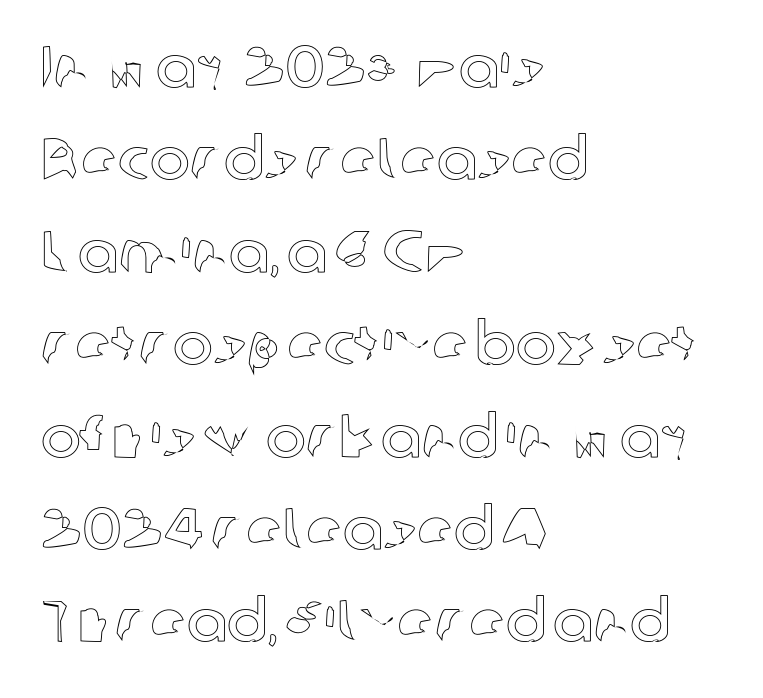
No italicization has been applied; the sample stays upright. Decoration check: the copy has no underline. Interline gaps are of average width in this sample. The rag falls on the right side of this text block. Character widths vary here, with narrow letters taking less room than wide ones. Caption: standard tracking, unaltered.
